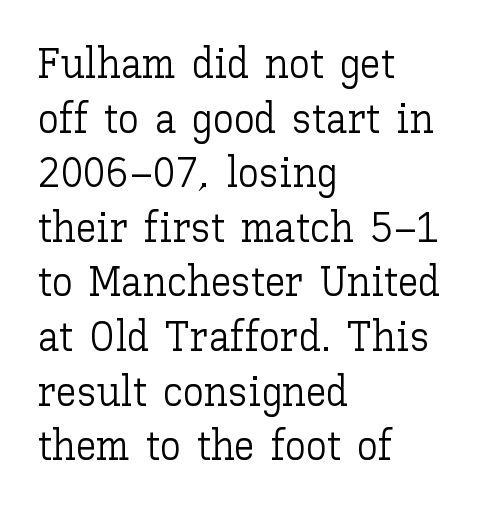
The image shows 42 px light type, upright; set left-aligned, normal line spacing (1.3x), normal letter spacing, not underlined; low stroke contrast and a medium x-height.
